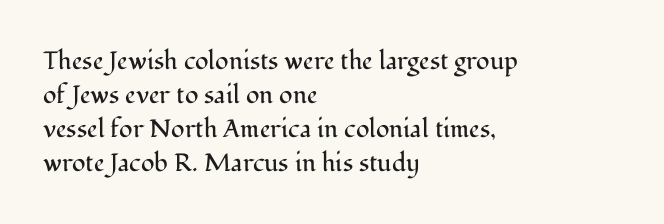
A normal amount of white space separates one row of letters from the next. Honestly, the letter spacing is just normal — you wouldn't notice it. The font's upright variant was chosen for this text. Is this a heavy cut? Hardly; it is regular or lighter. Caption: multi-line text, flush left, ragged right.
